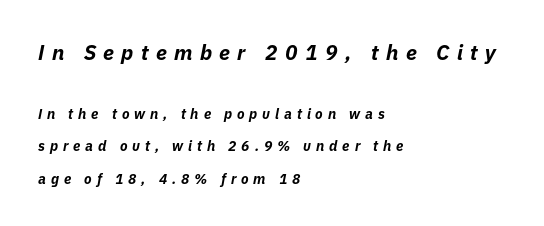
{"italic": "yes", "lean": "right", "slant_degrees": 11, "bold": "yes", "underline": "no", "align": "left", "line_spacing": "loose", "line_spacing_ratio": 2.33, "letter_spacing": "wide", "letter_spacing_em": 0.35, "larger_block": "first", "size_ratio": 1.5, "glyph_px": 21}
